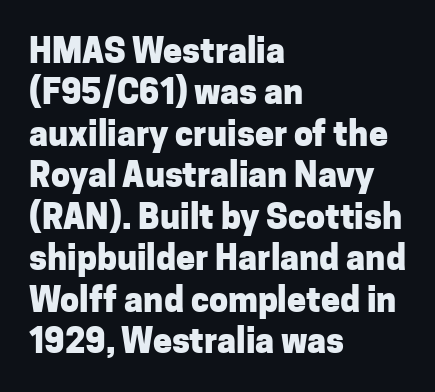
{"serif": "no", "italic": "no", "bold": "yes", "weight": "heavy", "width": "normal", "stroke_contrast": "low", "x_height": "medium", "monospaced": "no", "underline": "no", "align": "left", "line_spacing_ratio": 1.22, "letter_spacing": "normal", "letter_spacing_em": 0.0, "glyph_px": 34}
